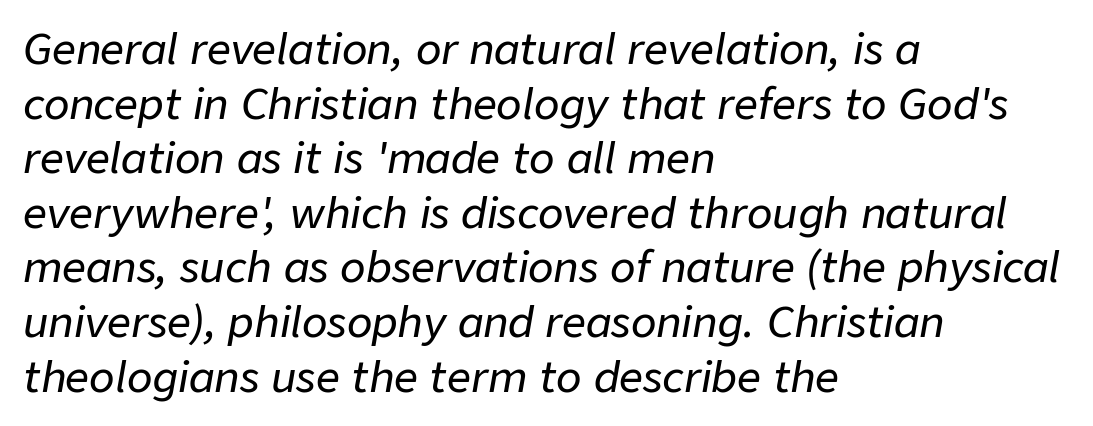
{"italic": "yes", "lean": "right", "slant_degrees": 9, "width": "normal", "stroke_contrast": "low", "x_height": "medium", "monospaced": "no", "underline": "no", "align": "left", "line_spacing": "normal", "line_spacing_ratio": 1.3, "letter_spacing": "normal", "letter_spacing_em": 0.0, "glyph_px": 42}
